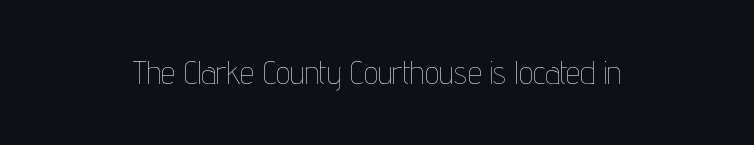
The image shows 32 px thin, condensed type, upright; set normal letter spacing, not underlined; low stroke contrast and a medium x-height.
